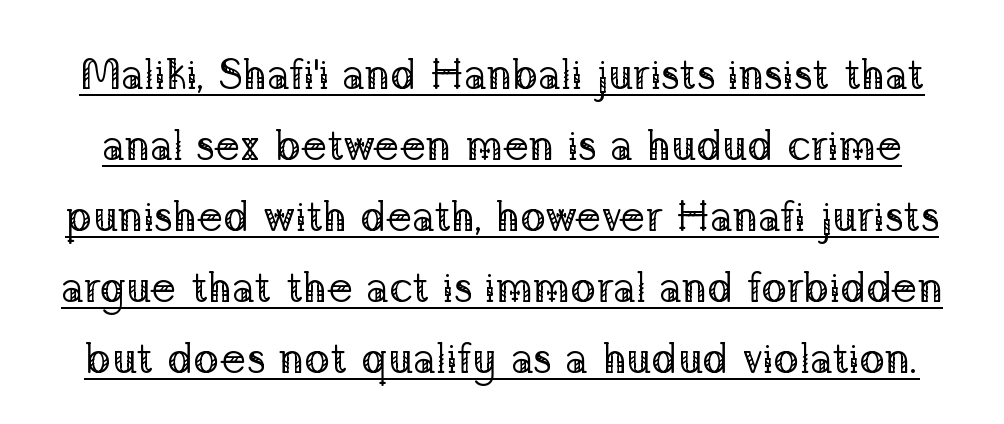
Q: Is the text bold? A: No.
Q: Is the text italic (slanted)? A: No, it is upright.
Q: Is the typeface a serif or a sans-serif typeface? A: Serif.
Q: Is the text underlined? A: Yes.
Q: Is the spacing between letters normal or unusually wide? A: Normal.
Q: Is the spacing between lines tight, normal or loose? A: Normal.
Q: Width (condensed, normal, or wide)? A: Normal.
Q: Stroke contrast? A: Low.
Q: x-height? A: Medium.
Q: Monospaced? A: No.
